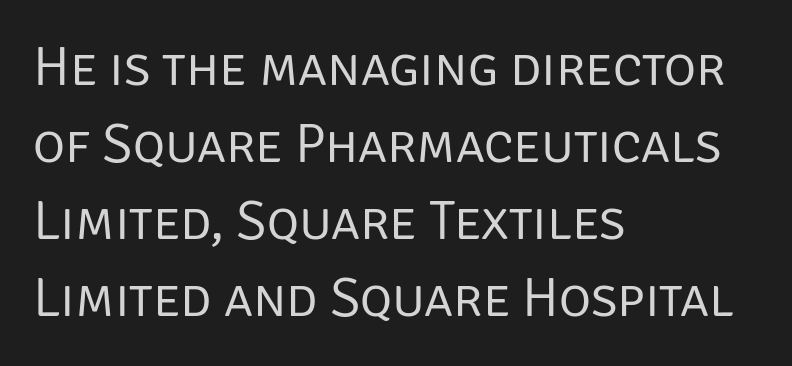
The image shows 55 px regular-weight sans-serif type, upright; set left-aligned, normal line spacing (1.4x), normal letter spacing, not underlined; low stroke contrast and a large x-height.
